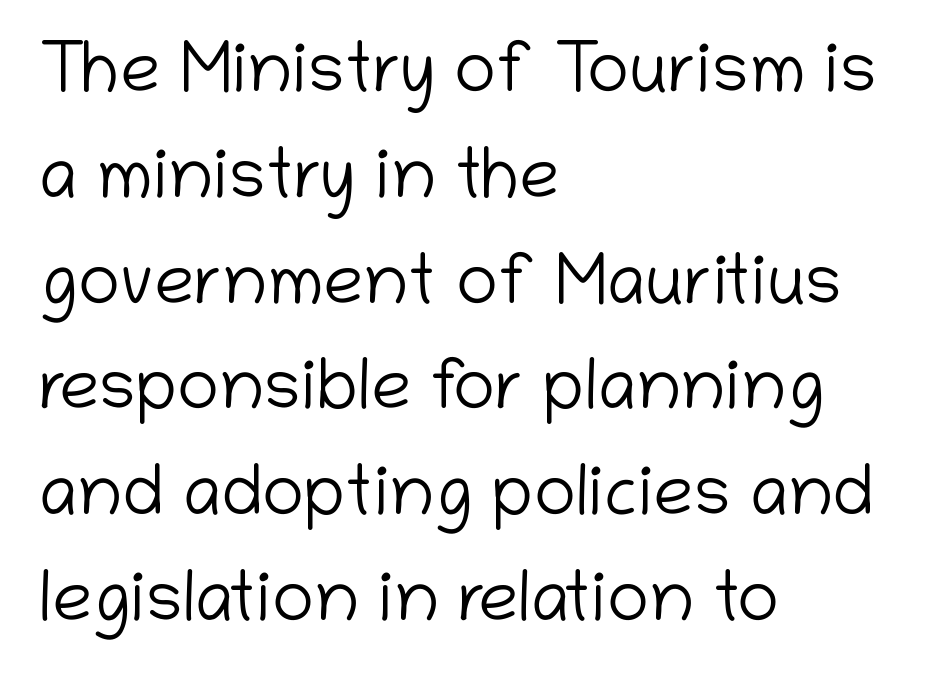
No feet cap the strokes, marking this as sans-serif type. Compared with typical paragraphs, the rows here are spaced about the same. The gaps between neighbouring characters are ordinary and unremarkable. One-word summary of the alignment: left. A typesetter would mark this as roman, not italic.
